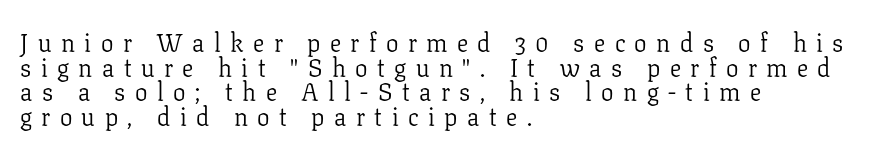
This rendering uses left alignment, leaving the right contour irregular. Vertical strokes here are truly vertical. Any mark beneath the type? The region is blank. Each word looks stretched out because of the extra space between its letters.
